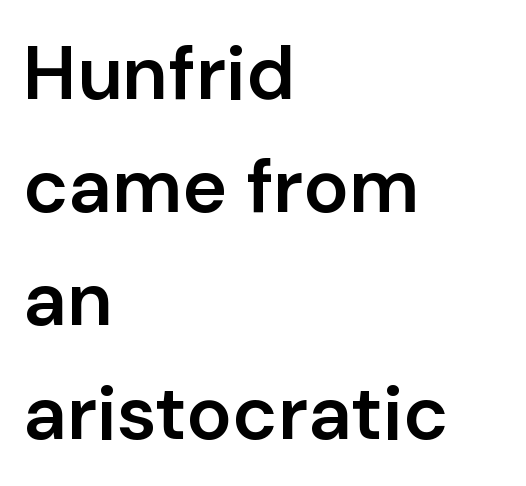
This rendering employs a face without finishing strokes, i.e., a sans-serif. Students, observe: this is what conventionally led text looks like. The string is rendered with underlining switched off. Is this a fixed-width face? No — the glyphs have proportional, varying widths. Caption: standard tracking, unaltered.
